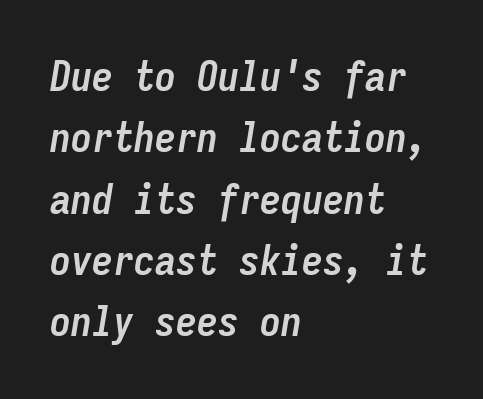
{"italic": "yes", "lean": "right", "slant_degrees": 9, "bold": "yes", "weight": "semibold", "width": "condensed", "stroke_contrast": "low", "x_height": "medium", "monospaced": "yes", "underline": "no", "align": "left", "line_spacing": "normal", "line_spacing_ratio": 1.46, "letter_spacing": "normal", "letter_spacing_em": 0.0, "glyph_px": 42}
